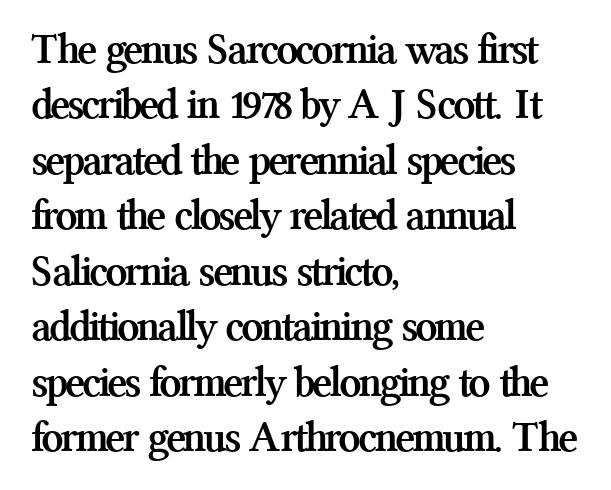
The image shows 44 px semibold serif type, upright; set left-aligned, normal line spacing (1.26x), normal letter spacing, not underlined; medium stroke contrast and a medium x-height.
